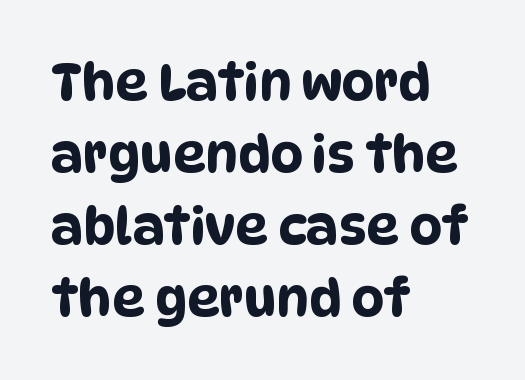
Q: Is the typeface a serif or a sans-serif typeface? A: Sans-serif.
Q: Is the text underlined? A: No.
Q: How is the paragraph aligned? A: Left-aligned.
Q: Is the spacing between letters normal or unusually wide? A: Normal.
Q: Is the spacing between lines tight, normal or loose? A: Normal.
Q: Width (condensed, normal, or wide)? A: Condensed.
Q: Stroke contrast? A: Low.
Q: x-height? A: Large.
Q: Monospaced? A: No.
